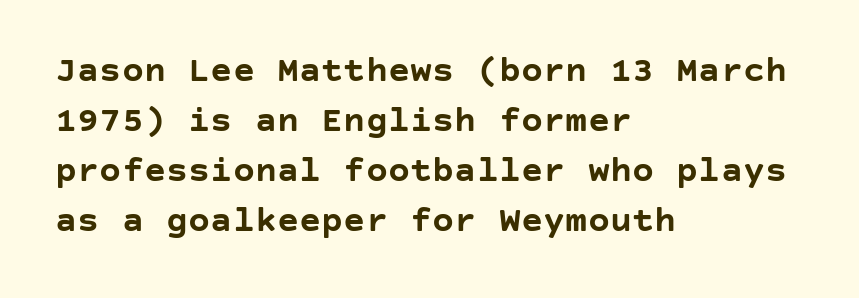
The image shows 37 px semibold sans-serif type, upright; set left-aligned, normal line spacing (1.35x), normal letter spacing, not underlined; low stroke contrast and a large x-height.
